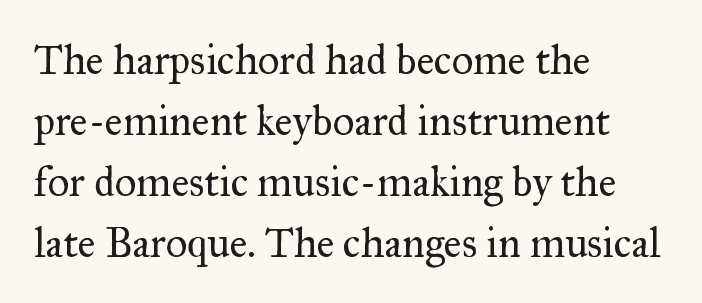
Q: Is the text bold? A: No.
Q: Is the text italic (slanted)? A: No, it is upright.
Q: Is the typeface a serif or a sans-serif typeface? A: Serif.
Q: Is the text underlined? A: No.
Q: How is the paragraph aligned? A: Left-aligned.
Q: Is the spacing between letters normal or unusually wide? A: Normal.
Q: Is the spacing between lines tight, normal or loose? A: Normal.
Q: Width (condensed, normal, or wide)? A: Normal.
Q: Stroke contrast? A: Medium.
Q: x-height? A: Small.
Q: Monospaced? A: No.
